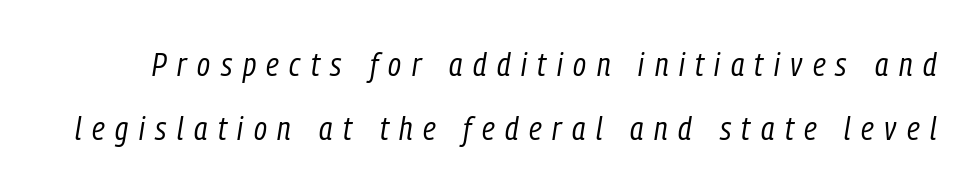
{"italic": "yes", "lean": "right", "slant_degrees": 9, "bold": "no", "weight": "regular", "width": "condensed", "stroke_contrast": "low", "x_height": "medium", "monospaced": "no", "underline": "no", "line_spacing": "loose", "line_spacing_ratio": 1.93, "letter_spacing": "wide", "letter_spacing_em": 0.32, "glyph_px": 33}
